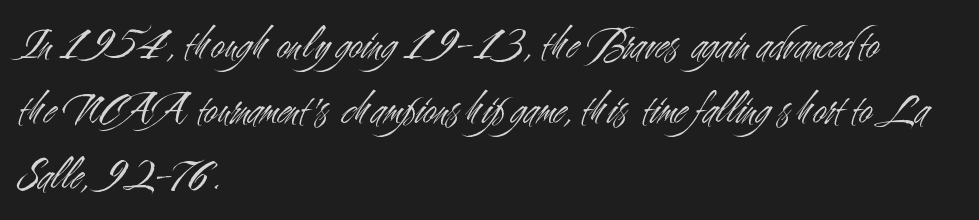
Q: Is the text bold? A: No.
Q: Is the text italic (slanted)? A: Yes.
Q: Is the typeface a serif or a sans-serif typeface? A: Sans-serif.
Q: Is the text underlined? A: No.
Q: How is the paragraph aligned? A: Left-aligned.
Q: Is the spacing between letters normal or unusually wide? A: Normal.
Q: Is the spacing between lines tight, normal or loose? A: Normal.
Q: Width (condensed, normal, or wide)? A: Condensed.
Q: Stroke contrast? A: Medium.
Q: x-height? A: Small.
Q: Monospaced? A: No.
